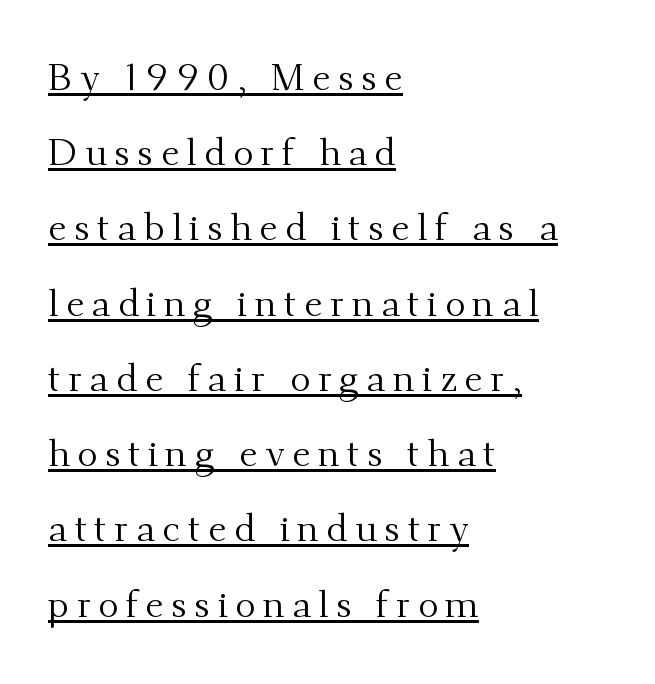
Q: Is the text bold? A: No.
Q: Is the text italic (slanted)? A: No, it is upright.
Q: Is the typeface a serif or a sans-serif typeface? A: Serif.
Q: Is the text underlined? A: Yes.
Q: How is the paragraph aligned? A: Left-aligned.
Q: Is the spacing between letters normal or unusually wide? A: Unusually wide.
Q: Is the spacing between lines tight, normal or loose? A: Loose.
Q: Width (condensed, normal, or wide)? A: Normal.
Q: Stroke contrast? A: Medium.
Q: x-height? A: Small.
Q: Monospaced? A: No.
